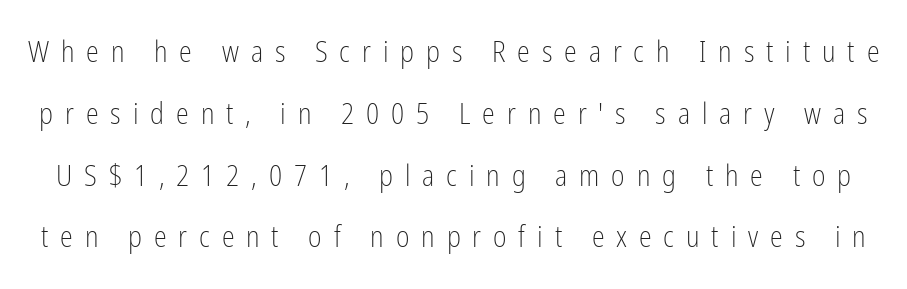
The image shows 29 px light, condensed sans-serif type, upright; set loose line spacing (2.13x), unusually wide letter spacing (+0.41 em), not underlined; low stroke contrast and a medium x-height.
